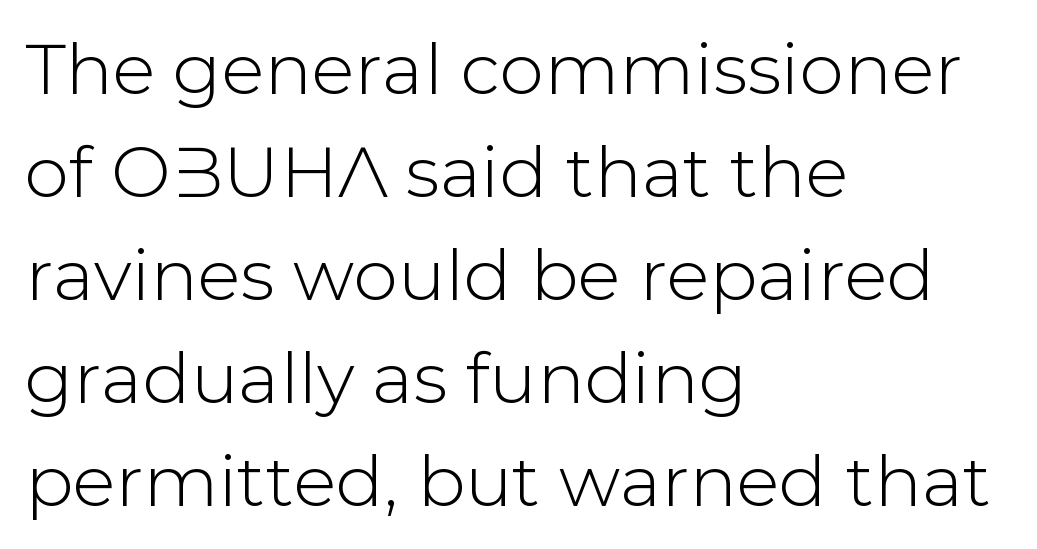
Q: Is the text italic (slanted)? A: No, it is upright.
Q: Is the typeface a serif or a sans-serif typeface? A: Sans-serif.
Q: Is the text underlined? A: No.
Q: How is the paragraph aligned? A: Left-aligned.
Q: Is the spacing between letters normal or unusually wide? A: Normal.
Q: Is the spacing between lines tight, normal or loose? A: Normal.
Q: Width (condensed, normal, or wide)? A: Normal.
Q: Stroke contrast? A: Low.
Q: x-height? A: Medium.
Q: Monospaced? A: No.
